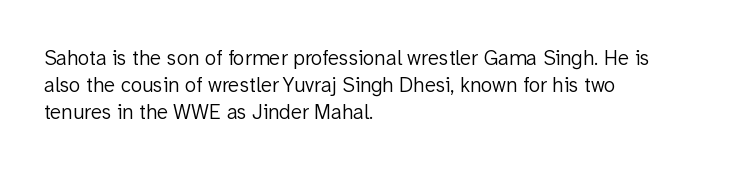
{"italic": "no", "bold": "no", "underline": "no", "align": "left", "line_spacing": "normal", "line_spacing_ratio": 1.28, "letter_spacing": "normal", "letter_spacing_em": 0.0, "glyph_px": 21}
